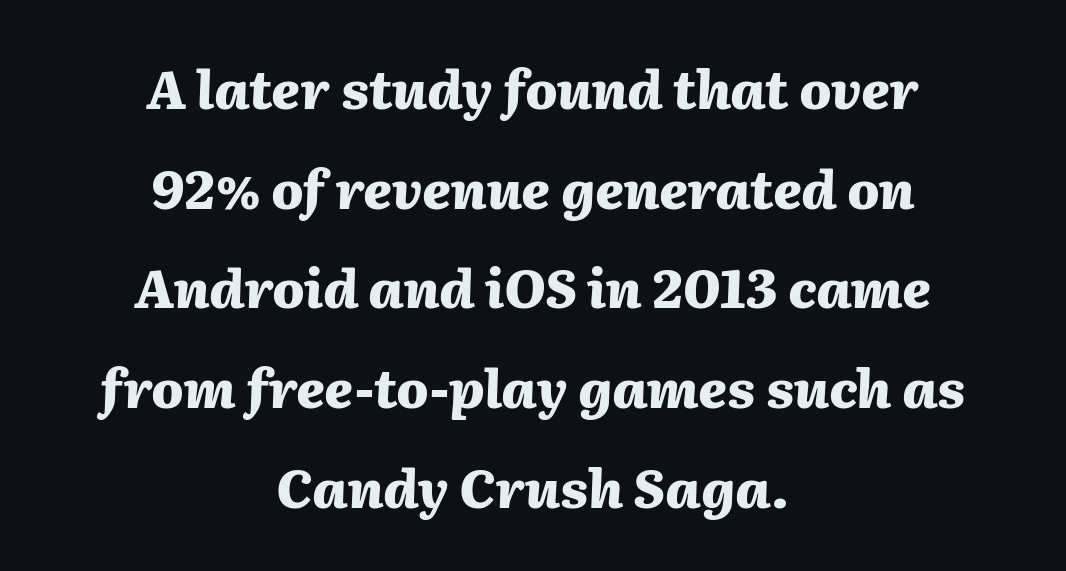
Q: Is the text bold? A: Yes.
Q: Is the text italic (slanted)? A: Yes, it leans right by about 2 degrees.
Q: Is the text underlined? A: No.
Q: How is the paragraph aligned? A: Centered.
Q: Is the spacing between letters normal or unusually wide? A: Normal.
Q: Width (condensed, normal, or wide)? A: Normal.
Q: Stroke contrast? A: Medium.
Q: x-height? A: Medium.
Q: Monospaced? A: No.
